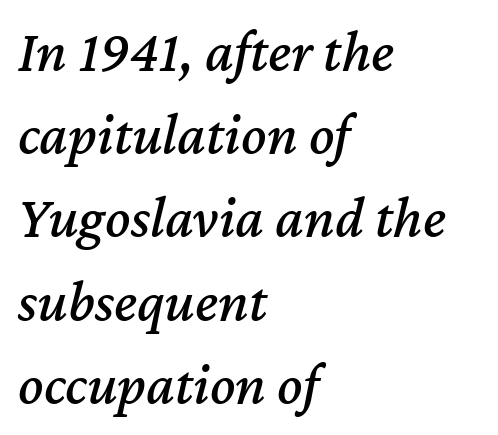
Type without underlining. The font's italic variant was chosen for this text. Look at the tracking — it's just the regular setting, nothing added. Compared with a centered layout, this one pins lines to the left instead.
